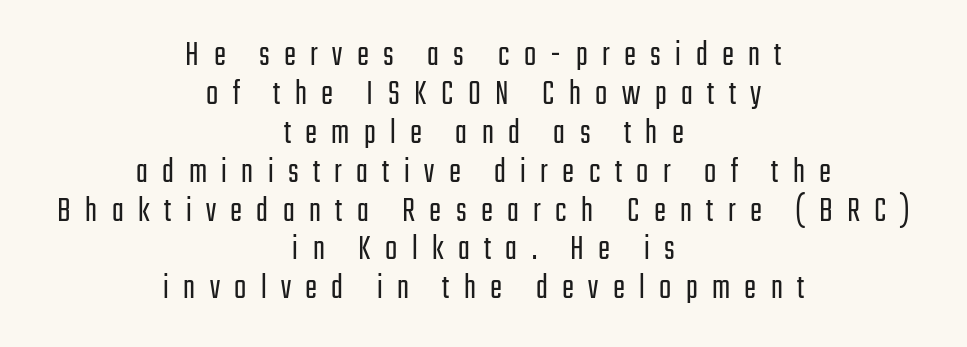
{"serif": "no", "italic": "no", "bold": "no", "weight": "light", "width": "condensed", "stroke_contrast": "low", "x_height": "medium", "monospaced": "no", "underline": "no", "align": "center", "line_spacing": "tight", "line_spacing_ratio": 1.08, "letter_spacing": "wide", "letter_spacing_em": 0.4, "glyph_px": 36}
